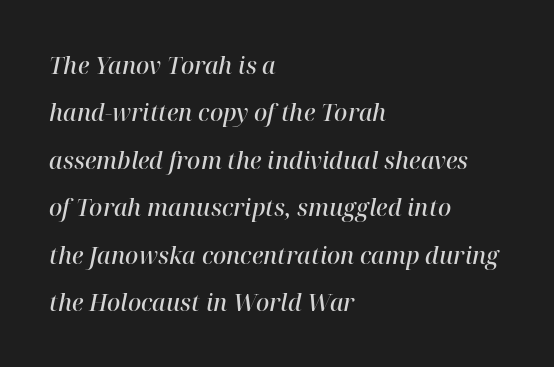
Q: Is the text bold? A: Semi-bold.
Q: Is the text italic (slanted)? A: Yes, it leans right by about 12 degrees.
Q: Is the text underlined? A: No.
Q: How is the paragraph aligned? A: Left-aligned.
Q: Is the spacing between letters normal or unusually wide? A: Normal.
Q: Is the spacing between lines tight, normal or loose? A: Loose.
